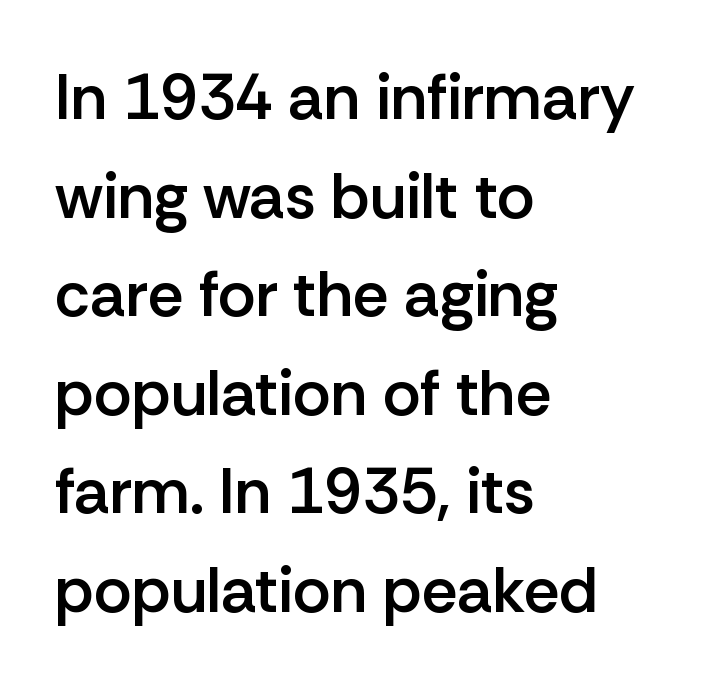
In terms of letterform style, serifs are entirely absent. The block of text has a typical density, with ordinary space between rows. Semibold letterforms, between regular and bold. Glance below the letters and you will spot only blank space.
